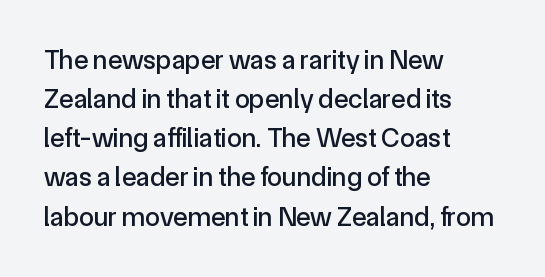
Evenly set lines give the paragraph a standard silhouette. What stands out about the letter spacing? Nothing — it is the standard amount. Glance below the letters and you will spot only blank space. The compositor pushed each line to the left boundary. The axis of the letterforms is exactly vertical.
